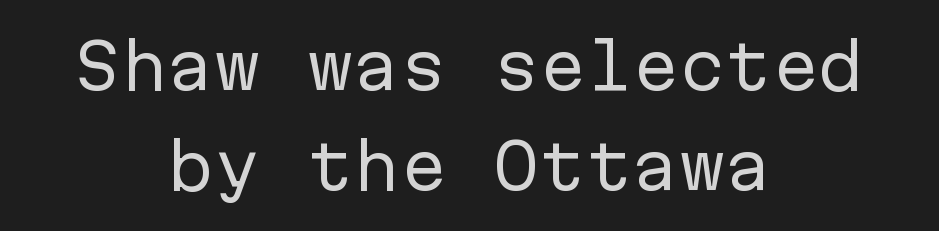
The image shows 62 px regular-weight sans-serif type, upright, monospaced; set centered, normal line spacing (1.61x), normal letter spacing, not underlined; low stroke contrast and a medium x-height.
